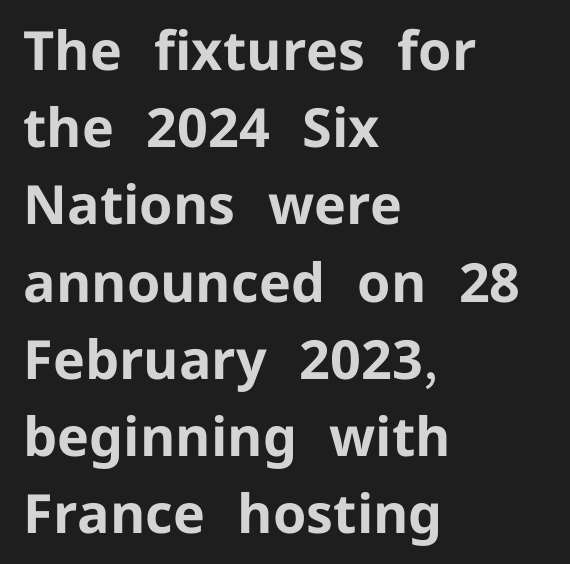
Q: Is the text bold? A: Yes.
Q: Is the text italic (slanted)? A: No, it is upright.
Q: Is the typeface a serif or a sans-serif typeface? A: Sans-serif.
Q: Is the text underlined? A: No.
Q: How is the paragraph aligned? A: Left-aligned.
Q: Is the spacing between letters normal or unusually wide? A: Normal.
Q: Is the spacing between lines tight, normal or loose? A: Normal.
Q: Width (condensed, normal, or wide)? A: Normal.
Q: Stroke contrast? A: Low.
Q: x-height? A: Medium.
Q: Monospaced? A: No.
